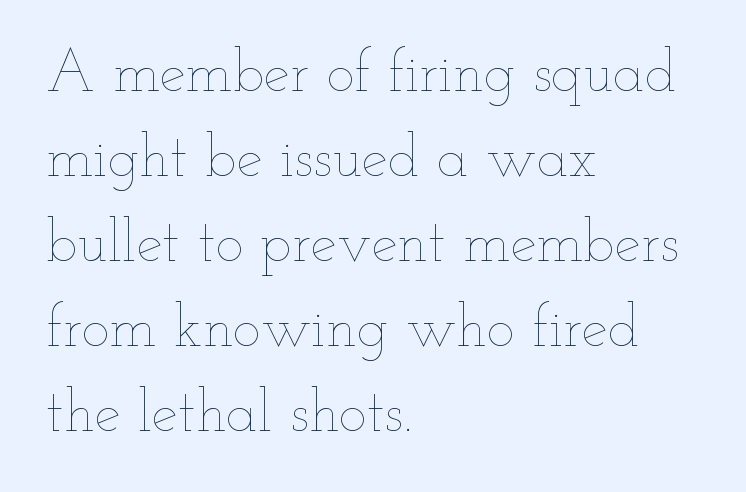
How would I describe the line gaps? Plain and ordinary. Do the characters align in a grid? No, the font is proportional. The specimen reads as upright at a glance. Each row of text sits above clean, open space. These lines stack with their left ends in a neat column.
